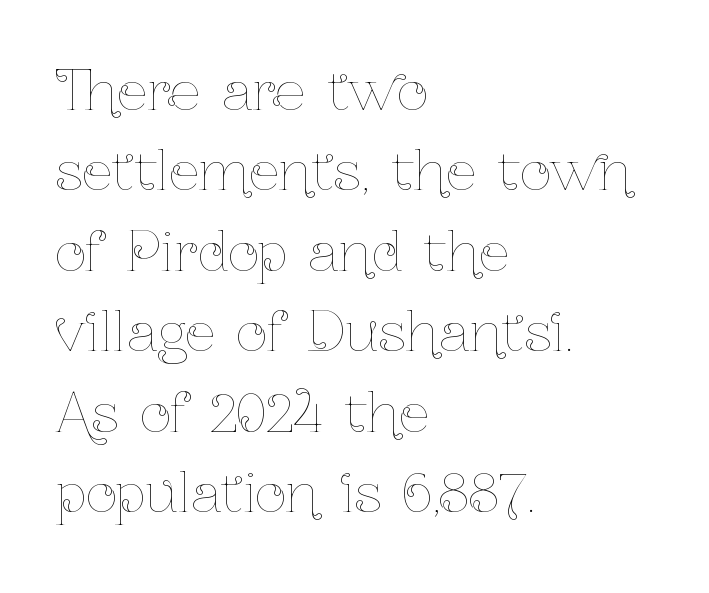
It's the straight-up-and-down kind of type. The strokes carry an ordinary text weight at most. Evenly set lines give the paragraph a standard silhouette. The foot of each line stays bare and open.
